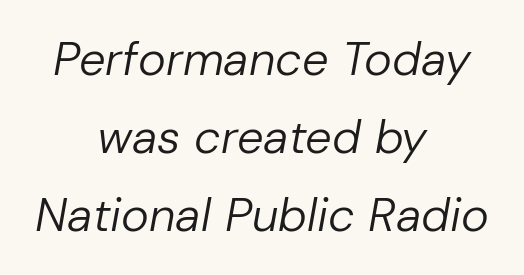
The typesetter chose a symmetrical, centered arrangement here. The rendering keeps characters at their native spacing. Compared with ordinary roman type, these characters are visibly tilted. The weight tops out at a normal text grade. Rows of type keep a routine distance in the vertical direction.
